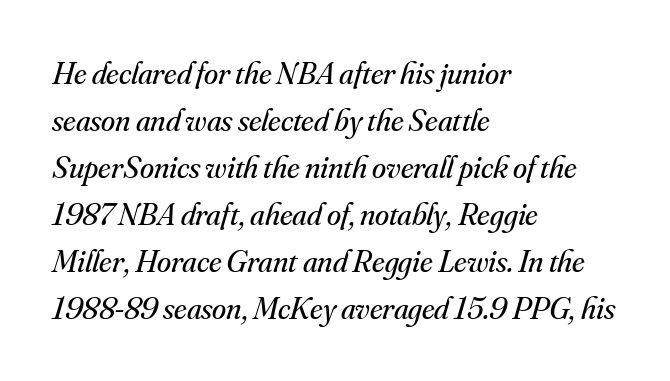
{"serif": "yes", "italic": "yes", "lean": "right", "slant_degrees": 16, "bold": "no", "weight": "regular", "width": "normal", "stroke_contrast": "medium", "x_height": "small", "monospaced": "no", "underline": "no", "align": "left", "line_spacing": "normal", "line_spacing_ratio": 1.47, "letter_spacing": "normal", "letter_spacing_em": 0.0, "glyph_px": 32}
